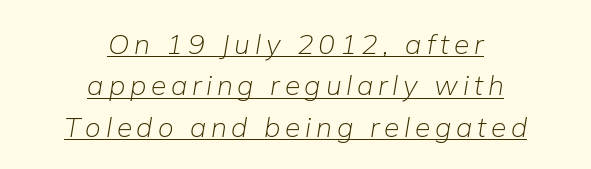
{"italic": "yes", "lean": "right", "slant_degrees": 9, "bold": "no", "weight": "light", "width": "normal", "stroke_contrast": "low", "x_height": "medium", "monospaced": "no", "underline": "yes", "align": "center", "line_spacing": "normal", "line_spacing_ratio": 1.48, "glyph_px": 28}
